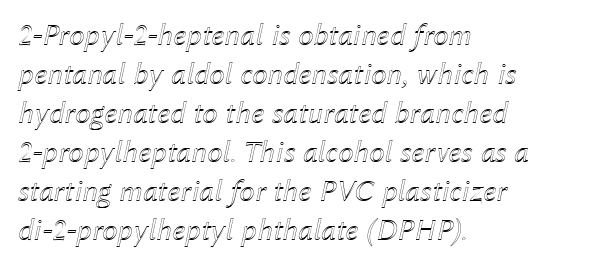
Q: Is the text italic (slanted)? A: Yes, it leans right by about 12 degrees.
Q: Is the text underlined? A: No.
Q: How is the paragraph aligned? A: Left-aligned.
Q: Is the spacing between letters normal or unusually wide? A: Normal.
Q: Is the spacing between lines tight, normal or loose? A: Normal.
Q: Width (condensed, normal, or wide)? A: Normal.
Q: x-height? A: Medium.
Q: Monospaced? A: No.
